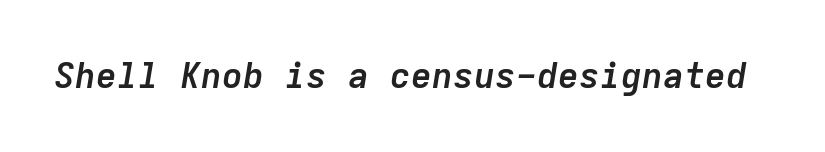
{"italic": "yes", "lean": "right", "slant_degrees": 9, "bold": "yes", "weight": "semibold", "width": "normal", "stroke_contrast": "low", "x_height": "medium", "monospaced": "yes", "underline": "no", "letter_spacing": "normal", "letter_spacing_em": 0.0, "glyph_px": 35}
